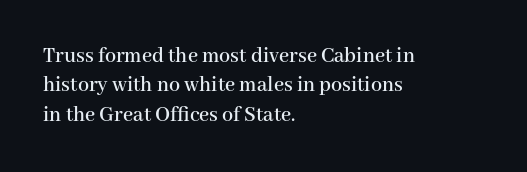
{"italic": "no", "underline": "no", "align": "left", "line_spacing": "normal", "line_spacing_ratio": 1.34, "letter_spacing": "normal", "letter_spacing_em": 0.0, "glyph_px": 22}
